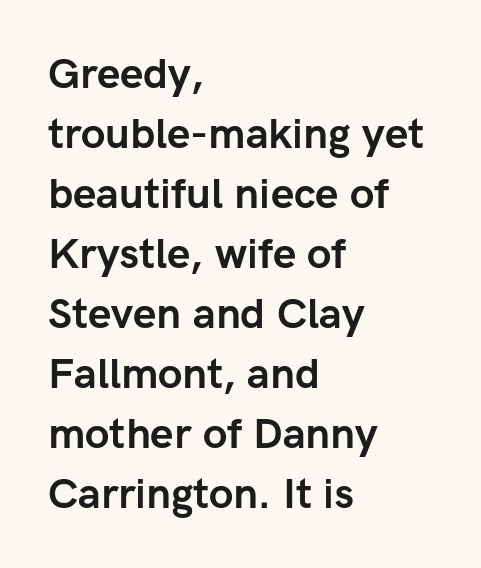
Notice how the stems are strictly vertical — no italics here. The passage shown stacks its lines at a standard gap. Nothing unusual about the tracking: characters are spaced as the font intends. Nope, no serifs anywhere on these letters. Check under the words: just untouched page.
